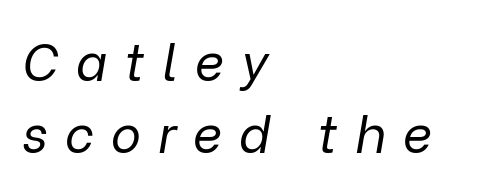
{"italic": "yes", "lean": "right", "slant_degrees": 9, "bold": "no", "weight": "regular", "width": "normal", "stroke_contrast": "low", "x_height": "medium", "monospaced": "no", "underline": "no", "align": "left", "line_spacing": "normal", "line_spacing_ratio": 1.42, "letter_spacing": "wide", "letter_spacing_em": 0.34, "glyph_px": 51}
